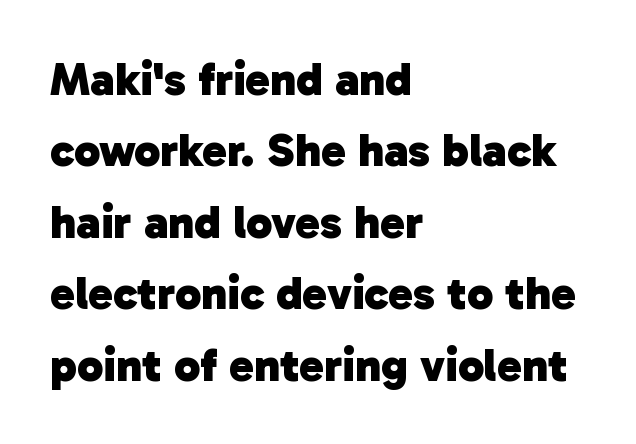
The image shows 47 px heavy sans-serif type; set left-aligned, normal line spacing (1.52x), normal letter spacing, not underlined; low stroke contrast and a medium x-height.
